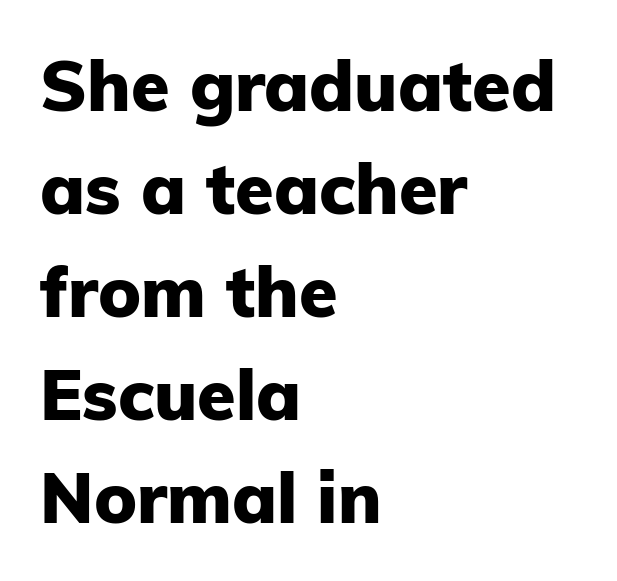
Q: Is the text bold? A: Yes.
Q: Is the text italic (slanted)? A: No, it is upright.
Q: Is the typeface a serif or a sans-serif typeface? A: Sans-serif.
Q: Is the text underlined? A: No.
Q: How is the paragraph aligned? A: Left-aligned.
Q: Is the spacing between letters normal or unusually wide? A: Normal.
Q: Is the spacing between lines tight, normal or loose? A: Normal.
Q: Width (condensed, normal, or wide)? A: Normal.
Q: Stroke contrast? A: Low.
Q: x-height? A: Medium.
Q: Monospaced? A: No.
